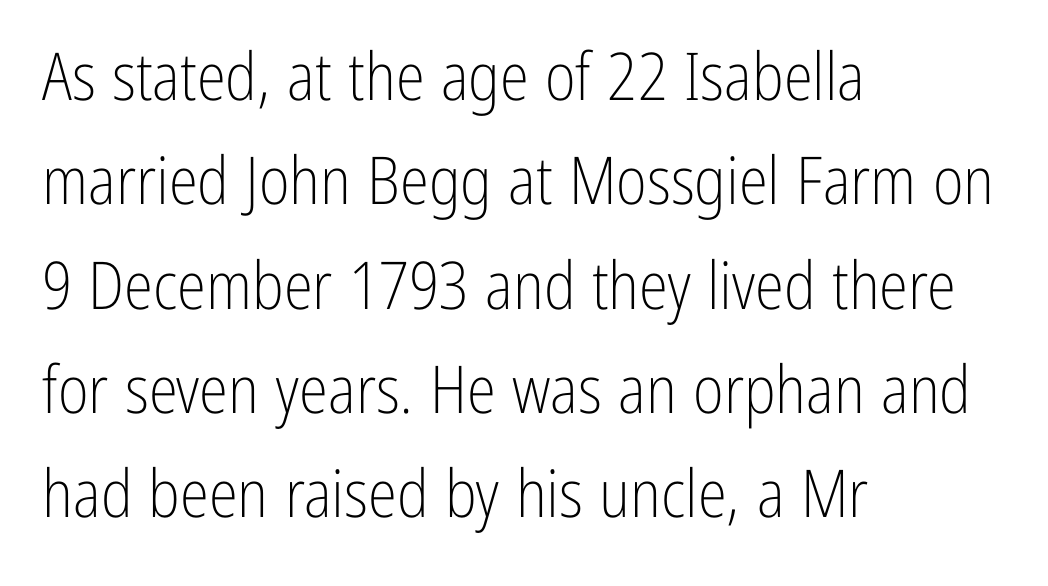
The image shows 66 px light, condensed sans-serif type, upright; set left-aligned, normal line spacing (1.58x), normal letter spacing, not underlined; low stroke contrast and a medium x-height.
